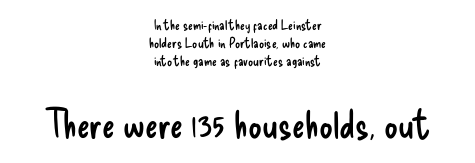
Neither beginnings nor endings align; midpoints do. The typeface has the unassuming heft of standard copy or less. Visually, the bottom section dominates because its glyphs are scaled up. Underline: absent. If you measured baseline to baseline, you'd find a middling distance.
